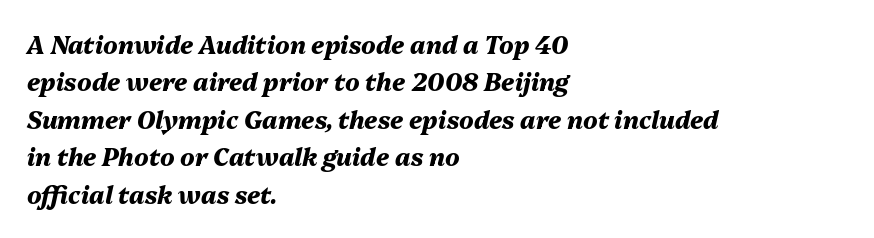
Q: Is the text bold? A: Yes.
Q: Is the text italic (slanted)? A: Yes, it leans right by about 13 degrees.
Q: Is the text underlined? A: No.
Q: How is the paragraph aligned? A: Left-aligned.
Q: Is the spacing between letters normal or unusually wide? A: Normal.
Q: Is the spacing between lines tight, normal or loose? A: Normal.
